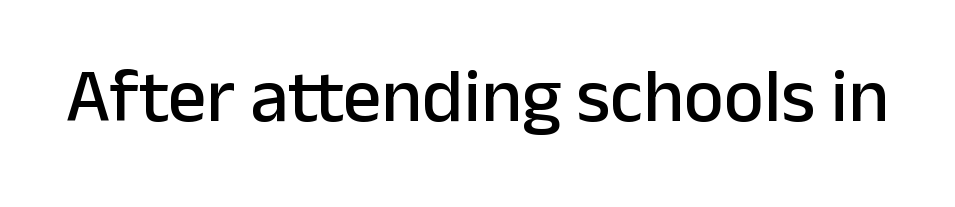
Q: Is the text italic (slanted)? A: No, it is upright.
Q: Is the typeface a serif or a sans-serif typeface? A: Sans-serif.
Q: Is the text underlined? A: No.
Q: Is the spacing between letters normal or unusually wide? A: Normal.
Q: Width (condensed, normal, or wide)? A: Normal.
Q: Stroke contrast? A: Low.
Q: x-height? A: Medium.
Q: Monospaced? A: No.
